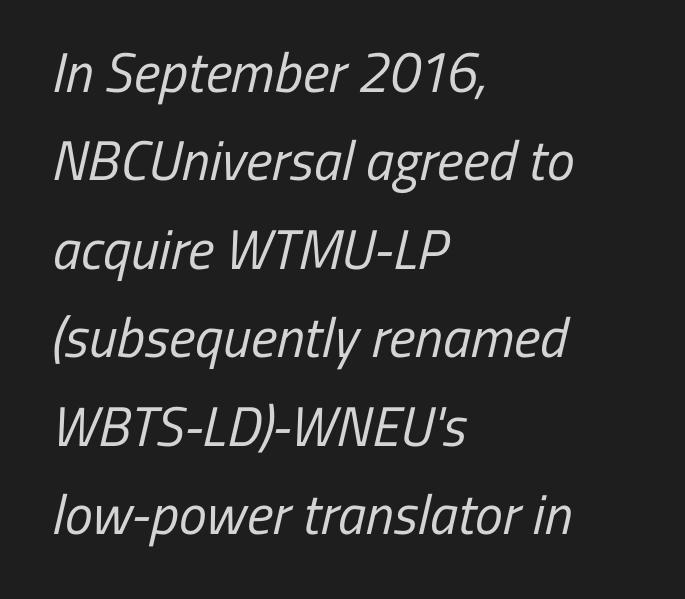
{"serif": "no", "bold": "no", "weight": "regular", "width": "condensed", "stroke_contrast": "low", "x_height": "medium", "monospaced": "no", "underline": "no", "align": "left", "line_spacing": "normal", "line_spacing_ratio": 1.58, "letter_spacing": "normal", "letter_spacing_em": 0.0, "glyph_px": 56}
